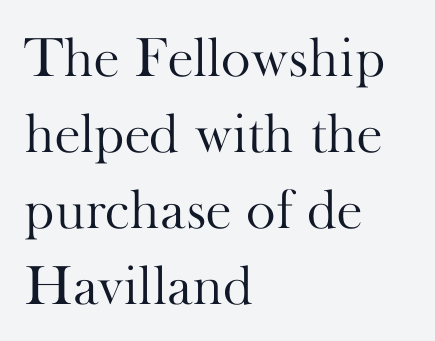
Q: Is the text bold? A: No.
Q: Is the text italic (slanted)? A: No, it is upright.
Q: Is the typeface a serif or a sans-serif typeface? A: Serif.
Q: Is the text underlined? A: No.
Q: How is the paragraph aligned? A: Left-aligned.
Q: Is the spacing between letters normal or unusually wide? A: Normal.
Q: Is the spacing between lines tight, normal or loose? A: Normal.
Q: Width (condensed, normal, or wide)? A: Normal.
Q: Stroke contrast? A: High.
Q: x-height? A: Small.
Q: Monospaced? A: No.
